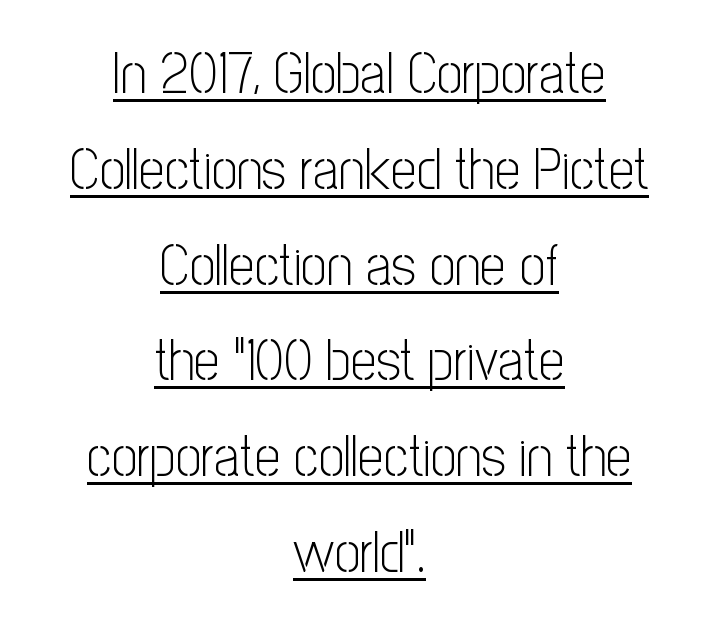
Does the type have serifs? No, each stem ends abruptly. What stands out about the letter spacing? Nothing — it is the standard amount. Leftover space on each line is divided equally before and after the words. Compared with undecorated copy, this sample adds a rule below the words. Do the characters align in a grid? No, the font is proportional. Does the leading feel generous? No, just average.
